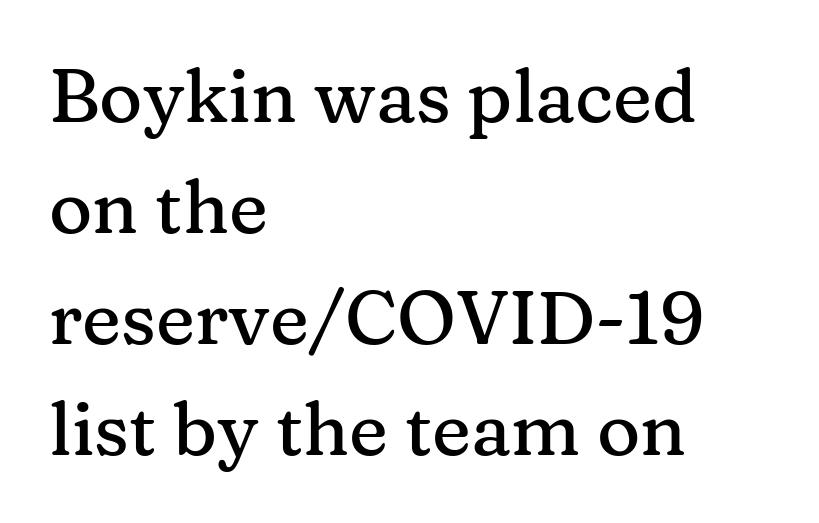
{"serif": "yes", "italic": "no", "width": "normal", "stroke_contrast": "medium", "x_height": "medium", "monospaced": "no", "underline": "no", "align": "left", "line_spacing": "normal", "line_spacing_ratio": 1.5, "letter_spacing": "normal", "letter_spacing_em": 0.0, "glyph_px": 74}
